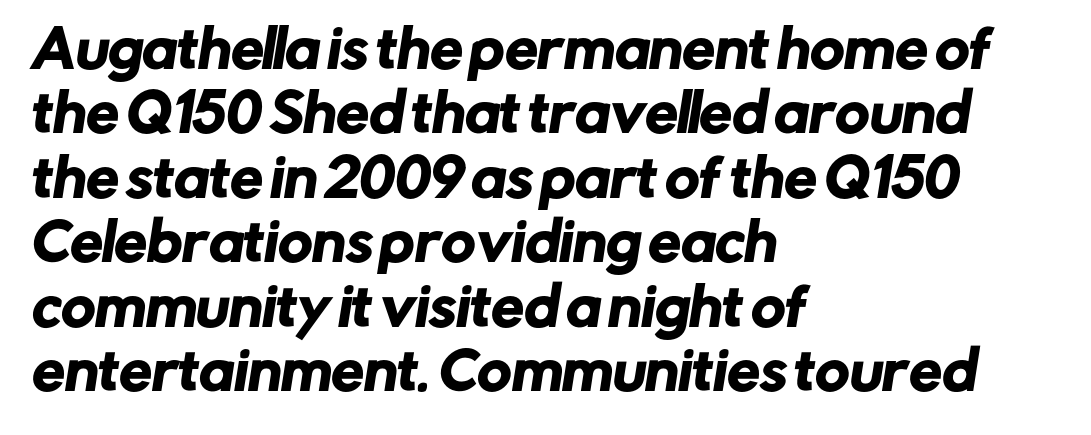
The image shows 52 px sans-serif type; set left-aligned, line spacing 1.24x, normal letter spacing, not underlined; low stroke contrast and a medium x-height.
